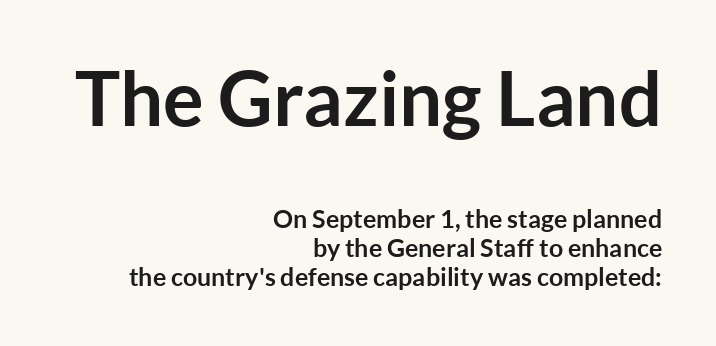
Q: Is the text bold? A: Yes.
Q: Is the text italic (slanted)? A: No, it is upright.
Q: Is the typeface a serif or a sans-serif typeface? A: Sans-serif.
Q: Is the text underlined? A: No.
Q: How is the paragraph aligned? A: Right-aligned.
Q: Is the spacing between letters normal or unusually wide? A: Normal.
Q: Which block of text is set in a larger size, the first (top) or the second (bottom)? A: The first (top) one.
Q: Width (condensed, normal, or wide)? A: Normal.
Q: Stroke contrast? A: Low.
Q: x-height? A: Medium.
Q: Monospaced? A: No.
